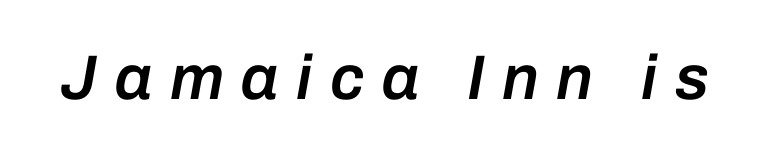
The image shows 63 px semibold type, italic (leaning right); set unusually wide letter spacing (+0.28 em), not underlined; low stroke contrast and a medium x-height.
